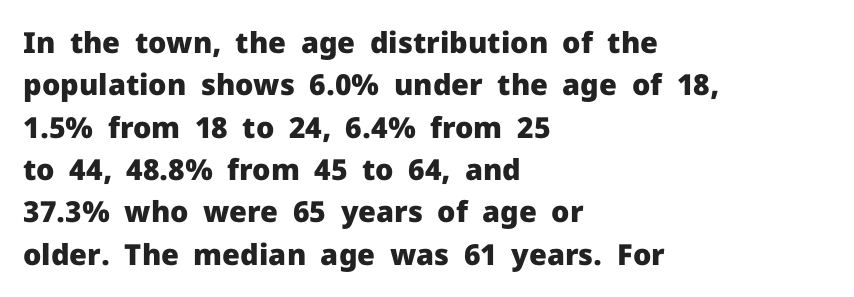
The image shows 29 px heavy sans-serif type, upright; set left-aligned, normal line spacing (1.46x), normal letter spacing, not underlined; low stroke contrast and a medium x-height.
